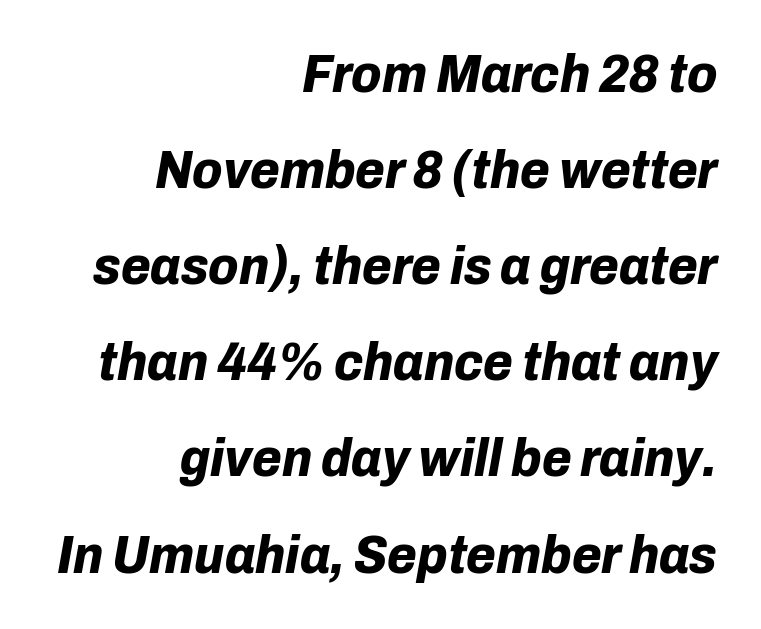
{"italic": "yes", "lean": "right", "slant_degrees": 10, "bold": "yes", "weight": "bold", "width": "normal", "stroke_contrast": "low", "x_height": "medium", "monospaced": "no", "underline": "no", "align": "right", "line_spacing_ratio": 1.78, "letter_spacing": "normal", "letter_spacing_em": 0.0, "glyph_px": 54}
